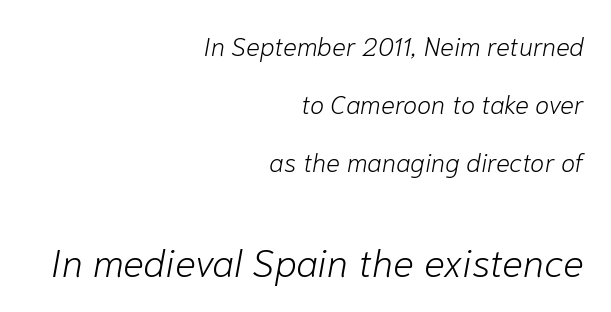
The image shows 39 px light type, italic (leaning right); set right-aligned, loose line spacing (2.24x), normal letter spacing, not underlined; the second (bottom) block is 1.5x larger; low stroke contrast and a medium x-height.
